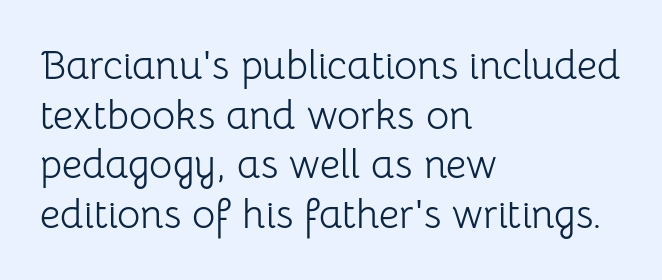
{"serif": "no", "italic": "no", "bold": "no", "weight": "light", "width": "normal", "stroke_contrast": "low", "x_height": "medium", "monospaced": "no", "underline": "no", "align": "left", "line_spacing_ratio": 1.24, "letter_spacing": "normal", "letter_spacing_em": 0.0, "glyph_px": 40}
